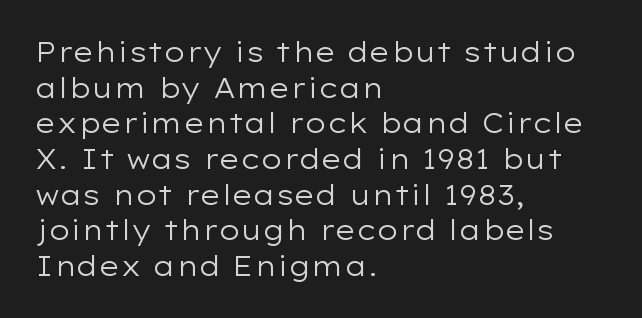
{"italic": "no", "bold": "no", "underline": "no", "align": "left", "line_spacing": "normal", "line_spacing_ratio": 1.32, "letter_spacing": "normal", "letter_spacing_em": 0.0, "glyph_px": 27}
